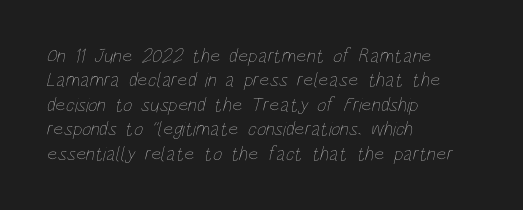
Which margin do the lines hug? The left one — the right edge is uneven. The letters sit at their default tracking, neither squeezed nor spread. The area under the type is left untouched. These glyphs show unthickened strokes, regular width or finer.
